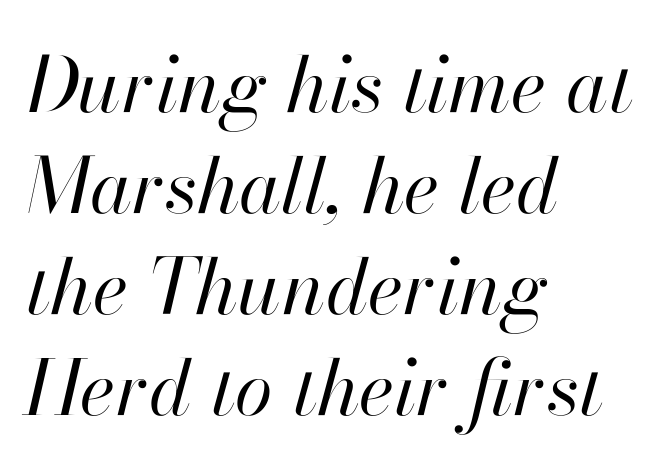
The block of text has a typical density, with ordinary space between rows. An italicized treatment has been applied to the whole sample. Line beginnings align vertically; line endings do not. Vertical stems look standard width or narrower in stroke. The rendering uses natural spacing where letterforms have individual widths.
